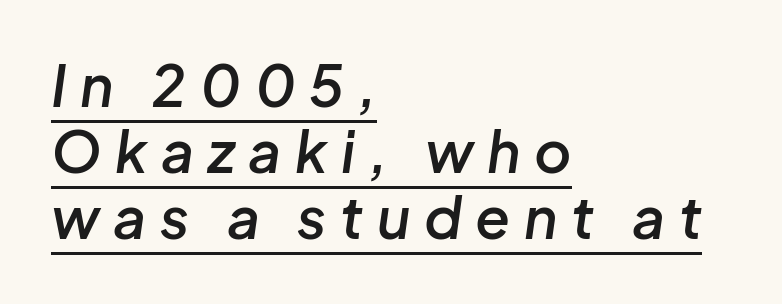
Q: Is the text bold? A: Semi-bold.
Q: Is the text italic (slanted)? A: Yes, it leans right by about 8 degrees.
Q: Is the text underlined? A: Yes.
Q: How is the paragraph aligned? A: Left-aligned.
Q: Is the spacing between letters normal or unusually wide? A: Unusually wide.
Q: Width (condensed, normal, or wide)? A: Normal.
Q: Stroke contrast? A: Low.
Q: x-height? A: Medium.
Q: Monospaced? A: No.
